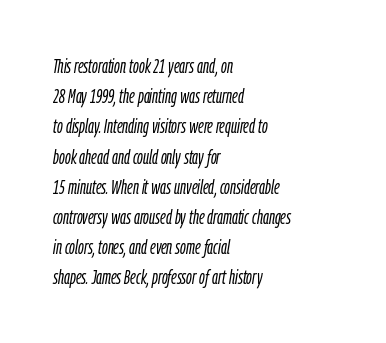
The image shows 20 px text type, italic (leaning right); set left-aligned, normal line spacing (1.51x), normal letter spacing, not underlined.
